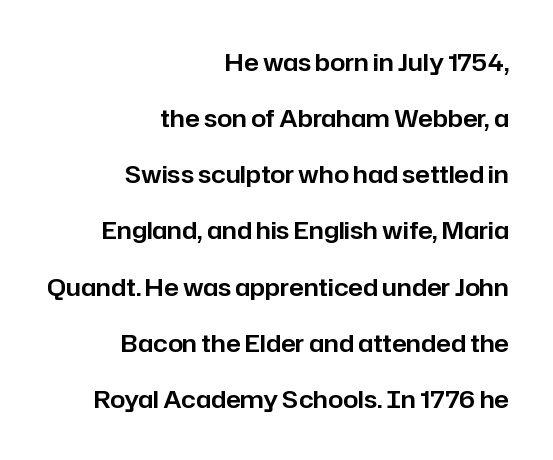
The image shows 24 px text type, upright; set right-aligned, loose line spacing (2.34x), normal letter spacing, not underlined.
